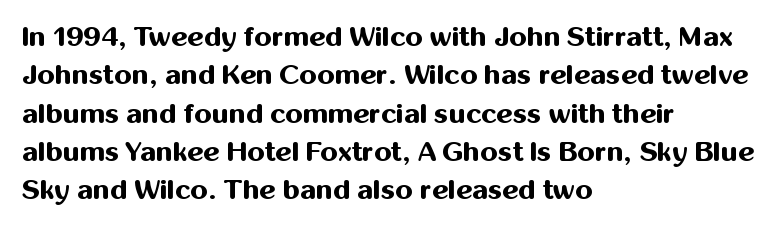
{"serif": "no", "italic": "no", "bold": "yes", "weight": "bold", "width": "normal", "stroke_contrast": "medium", "x_height": "medium", "monospaced": "no", "underline": "no", "align": "left", "line_spacing": "normal", "line_spacing_ratio": 1.37, "letter_spacing": "normal", "letter_spacing_em": 0.0, "glyph_px": 28}
